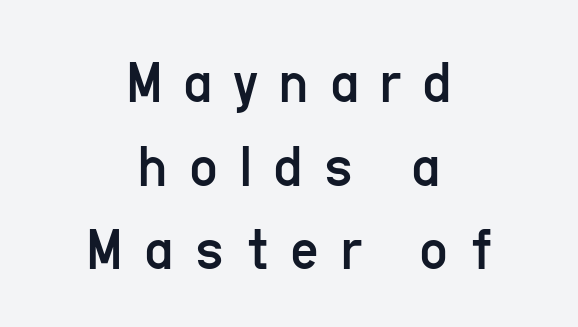
Q: Is the text bold? A: No.
Q: Is the text italic (slanted)? A: No, it is upright.
Q: Is the typeface a serif or a sans-serif typeface? A: Sans-serif.
Q: Is the text underlined? A: No.
Q: How is the paragraph aligned? A: Centered.
Q: Is the spacing between letters normal or unusually wide? A: Unusually wide.
Q: Is the spacing between lines tight, normal or loose? A: Normal.
Q: Width (condensed, normal, or wide)? A: Condensed.
Q: Stroke contrast? A: Low.
Q: x-height? A: Medium.
Q: Monospaced? A: No.
